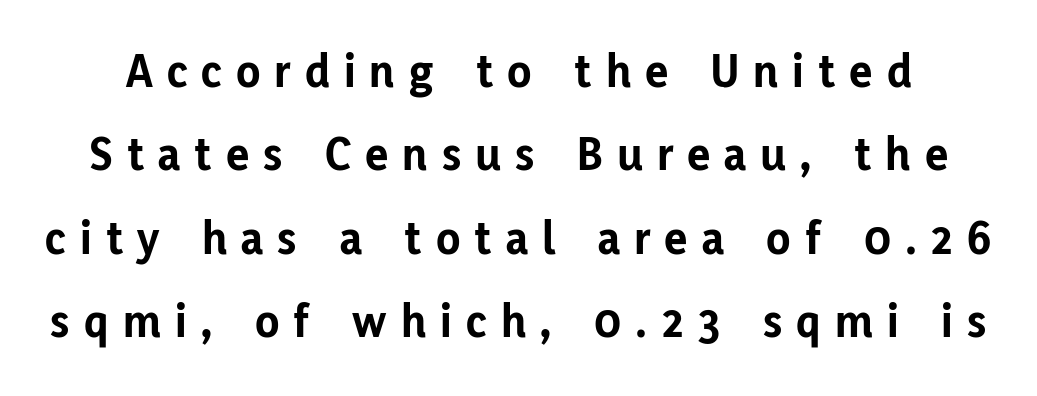
{"serif": "no", "italic": "no", "bold": "yes", "weight": "bold", "width": "normal", "stroke_contrast": "low", "x_height": "medium", "monospaced": "no", "underline": "no", "line_spacing": "normal", "line_spacing_ratio": 1.7, "letter_spacing": "wide", "letter_spacing_em": 0.29, "glyph_px": 49}
